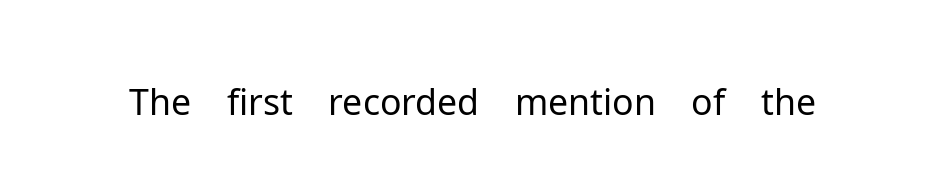
Q: Is the text bold? A: No.
Q: Is the text italic (slanted)? A: No, it is upright.
Q: Is the typeface a serif or a sans-serif typeface? A: Sans-serif.
Q: Is the text underlined? A: No.
Q: Is the spacing between letters normal or unusually wide? A: Normal.
Q: Width (condensed, normal, or wide)? A: Normal.
Q: Stroke contrast? A: Low.
Q: x-height? A: Medium.
Q: Monospaced? A: No.
